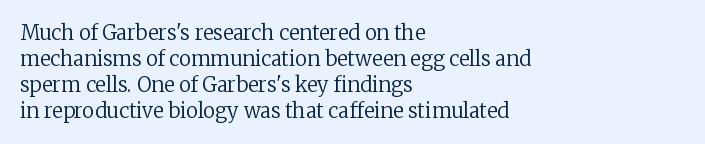
Where is the straight margin? On the left. This sample keeps an unexceptional amount of space between lines. The typesetting does not lean heavy: it is not bold. The gaps between neighbouring characters are ordinary and unremarkable. A clean baseline with only descenders dipping below it.
